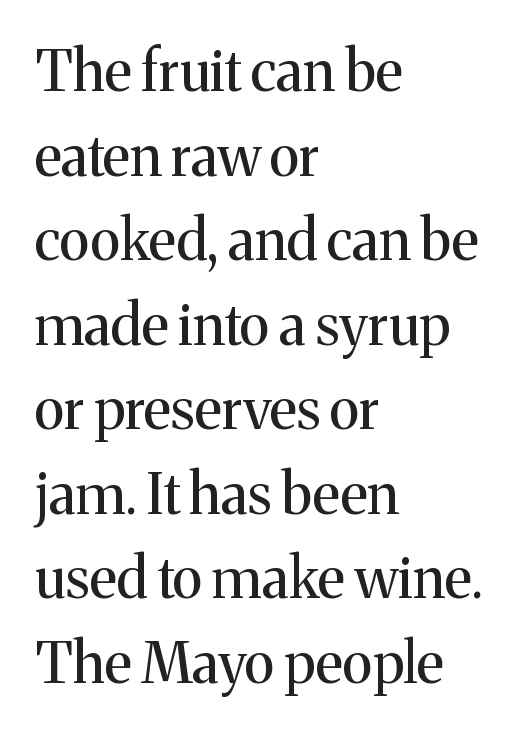
The image shows 56 px regular-weight serif type, upright; set left-aligned, normal line spacing (1.51x), normal letter spacing, not underlined; medium stroke contrast and a medium x-height.
